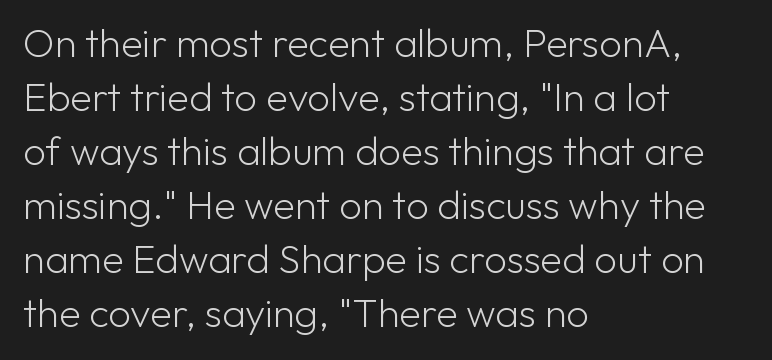
Q: Is the text bold? A: No.
Q: Is the text italic (slanted)? A: No, it is upright.
Q: Is the typeface a serif or a sans-serif typeface? A: Sans-serif.
Q: Is the text underlined? A: No.
Q: How is the paragraph aligned? A: Left-aligned.
Q: Is the spacing between letters normal or unusually wide? A: Normal.
Q: Is the spacing between lines tight, normal or loose? A: Normal.
Q: Width (condensed, normal, or wide)? A: Normal.
Q: Stroke contrast? A: Low.
Q: x-height? A: Medium.
Q: Monospaced? A: No.
